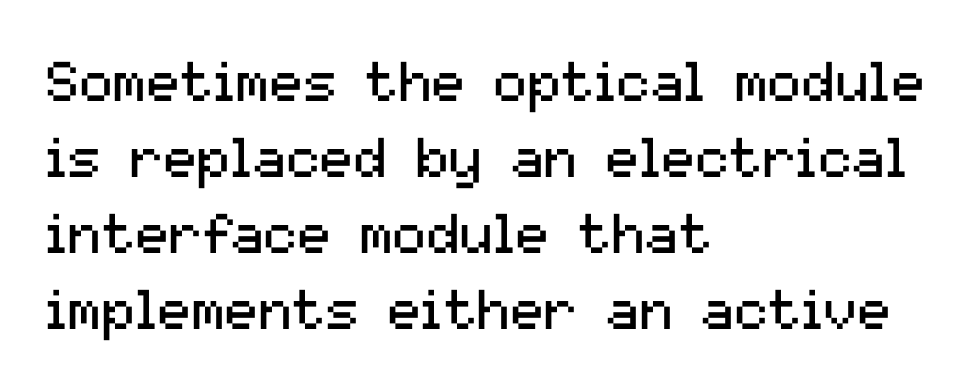
The image shows 56 px regular-weight sans-serif type, upright; set left-aligned, normal line spacing (1.36x), normal letter spacing, not underlined; medium stroke contrast and a medium x-height.
